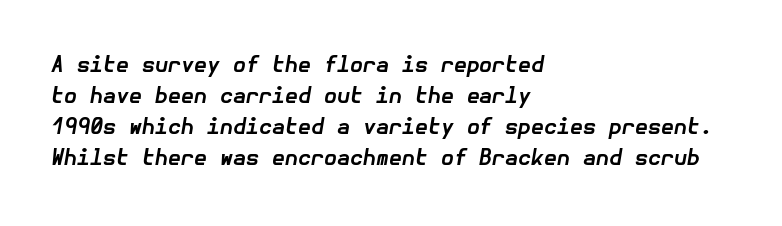
{"italic": "yes", "lean": "right", "slant_degrees": 10, "bold": "yes", "underline": "no", "align": "left", "line_spacing": "normal", "line_spacing_ratio": 1.48, "letter_spacing": "normal", "letter_spacing_em": 0.0, "glyph_px": 21}
